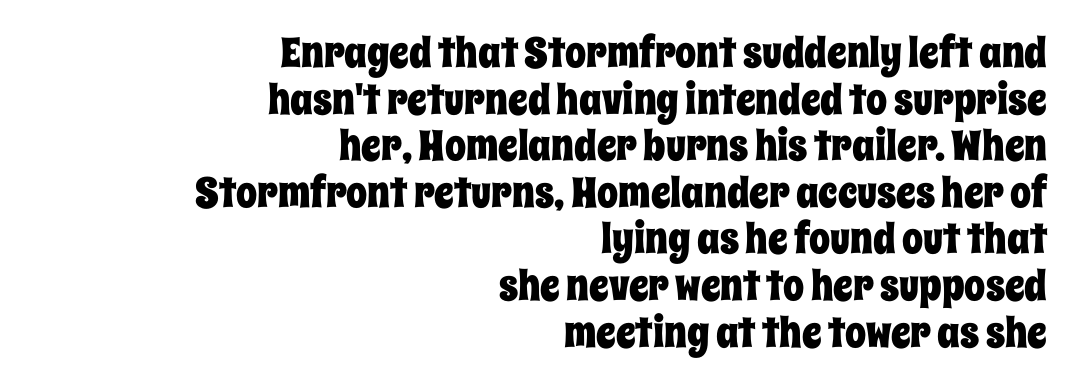
What's the leading like? Squeezed, with rows nearly overlapping. The passage shown is not underscored anywhere. This rendering leaves character spacing at its baseline value. Each letter keeps its own natural width here, so spacing adapts to shape. Caption: multi-line text, flush right, ragged left.
